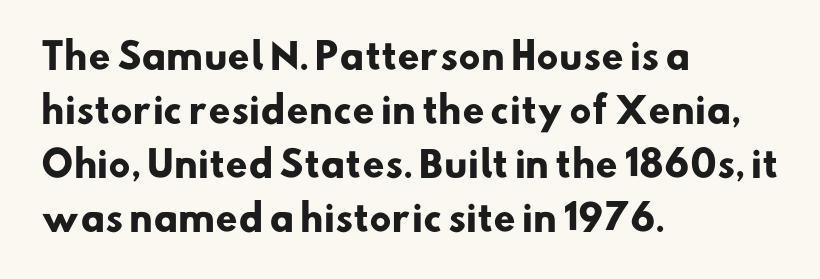
Q: Is the text bold? A: Yes.
Q: Is the typeface a serif or a sans-serif typeface? A: Sans-serif.
Q: Is the text underlined? A: No.
Q: How is the paragraph aligned? A: Left-aligned.
Q: Is the spacing between letters normal or unusually wide? A: Normal.
Q: Is the spacing between lines tight, normal or loose? A: Normal.
Q: Width (condensed, normal, or wide)? A: Normal.
Q: Stroke contrast? A: Low.
Q: x-height? A: Small.
Q: Monospaced? A: No.
